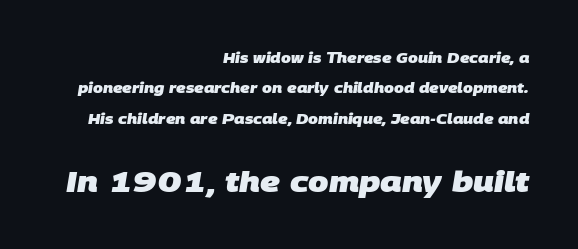
{"serif": "no", "bold": "yes", "weight": "heavy", "width": "normal", "stroke_contrast": "low", "x_height": "large", "monospaced": "no", "underline": "no", "align": "right", "line_spacing": "loose", "line_spacing_ratio": 2.17, "letter_spacing": "normal", "letter_spacing_em": 0.0, "larger_block": "second", "size_ratio": 2.07, "glyph_px": 29}
